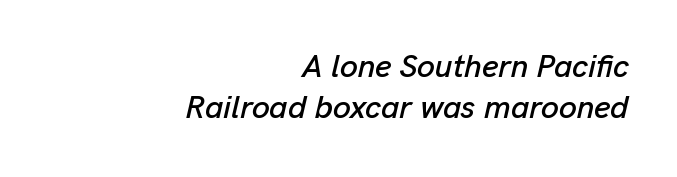
Is this a fixed-width face? No — the glyphs have proportional, varying widths. Unmarked baselines from the first word to the last. Tall strokes in this sample are angled rather than plumb. The setting favours the right margin, as signatures and pull-quotes sometimes do. Each new line begins a customary step beneath the previous one.
